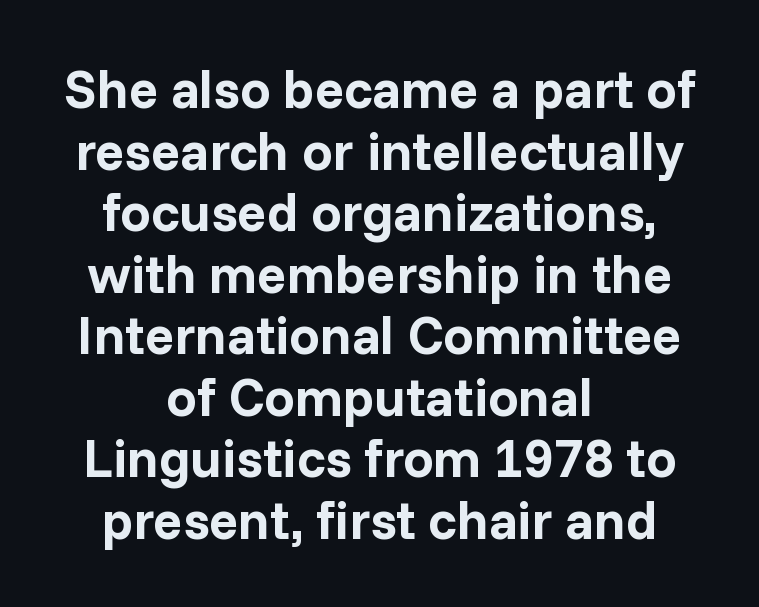
The image shows 54 px bold sans-serif type, upright; set centered, tight line spacing (1.14x), normal letter spacing, not underlined; low stroke contrast and a medium x-height.
